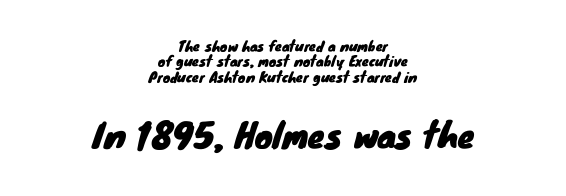
{"serif": "no", "width": "normal", "stroke_contrast": "low", "x_height": "small", "monospaced": "no", "underline": "no", "align": "center", "line_spacing": "tight", "line_spacing_ratio": 1.1, "letter_spacing": "normal", "letter_spacing_em": 0.0, "larger_block": "second", "size_ratio": 2.43, "glyph_px": 34}
